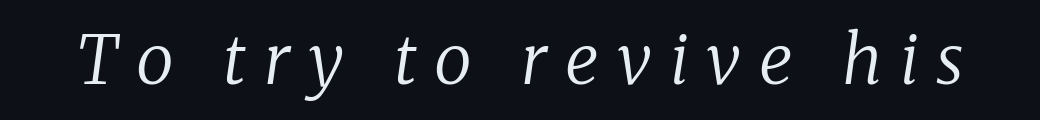
{"serif": "yes", "italic": "yes", "lean": "right", "slant_degrees": 8, "bold": "no", "weight": "regular", "width": "normal", "stroke_contrast": "low", "x_height": "medium", "monospaced": "no", "underline": "no", "letter_spacing": "wide", "letter_spacing_em": 0.26, "glyph_px": 68}
